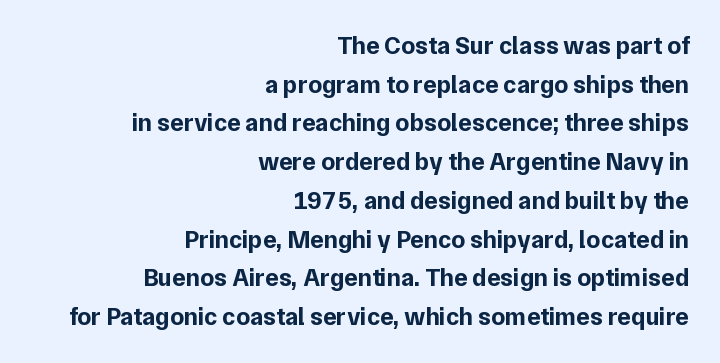
Emphasis by weight is at full strength: bold. Does extra space separate the letters? No, they use regular spacing. Does the lettering tilt? It doesn't — this is upright. The ragged edge is on the left, which tells us the setting is flush right.
